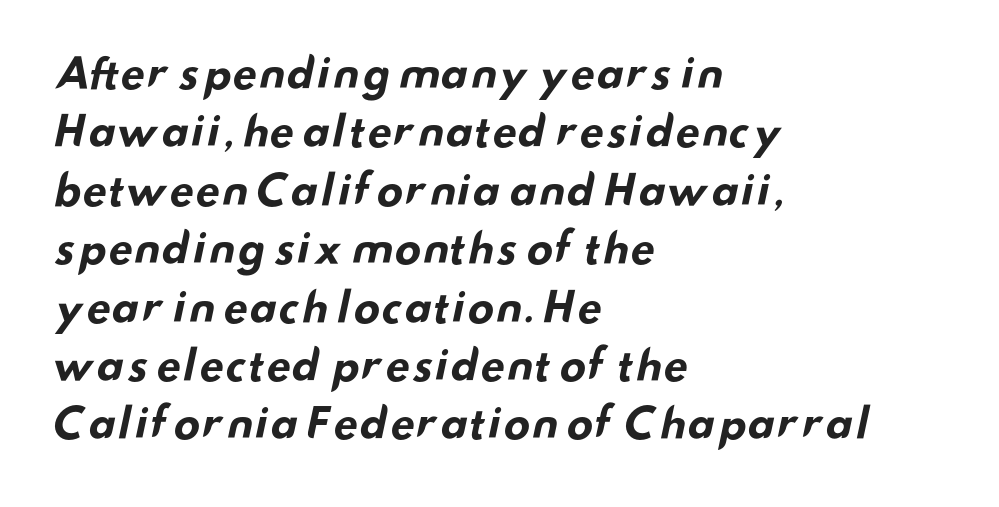
Q: Is the text bold? A: Yes.
Q: Is the typeface a serif or a sans-serif typeface? A: Sans-serif.
Q: Is the text underlined? A: No.
Q: How is the paragraph aligned? A: Left-aligned.
Q: Is the spacing between letters normal or unusually wide? A: Normal.
Q: Is the spacing between lines tight, normal or loose? A: Normal.
Q: Width (condensed, normal, or wide)? A: Wide.
Q: Stroke contrast? A: Low.
Q: x-height? A: Small.
Q: Monospaced? A: No.
